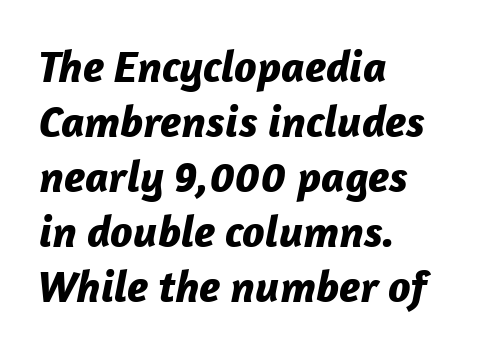
Q: Is the text bold? A: Yes.
Q: Is the text italic (slanted)? A: Yes, it leans right by about 12 degrees.
Q: Is the text underlined? A: No.
Q: How is the paragraph aligned? A: Left-aligned.
Q: Is the spacing between letters normal or unusually wide? A: Normal.
Q: Width (condensed, normal, or wide)? A: Normal.
Q: Stroke contrast? A: Low.
Q: x-height? A: Medium.
Q: Monospaced? A: No.
